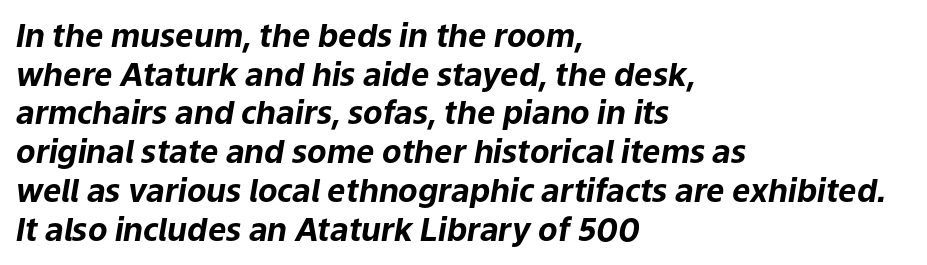
Caption: standard tracking, unaltered. The space directly below the letters is spotless. The rendering applies a slant to the glyphs. Note the varied advance widths — an 'i' is clearly narrower than an 'm'. The passage is arranged the way most books set body copy — flush left. These lines carry a lot of weight — the face is fully bold.
